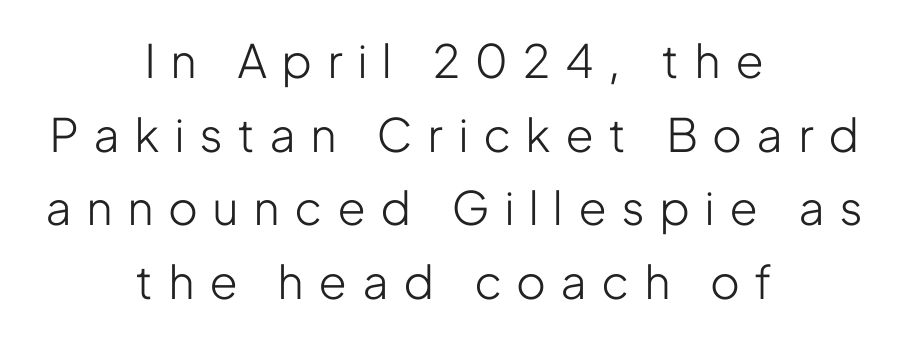
A quiet, ordinary-to-light weight characterises the typeface. This rendering employs a face without finishing strokes, i.e., a sans-serif. Students, observe: this is what conventionally led text looks like. The letters stand upright; this is a roman face. Words appear elongated and porous because spacing is wide. Underline: absent.
